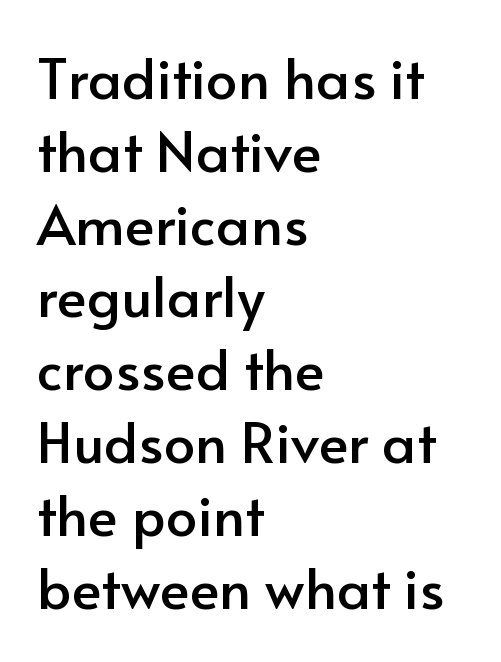
{"serif": "no", "italic": "no", "width": "normal", "stroke_contrast": "low", "x_height": "small", "monospaced": "no", "underline": "no", "align": "left", "line_spacing": "normal", "line_spacing_ratio": 1.3, "letter_spacing": "normal", "letter_spacing_em": 0.0, "glyph_px": 56}
